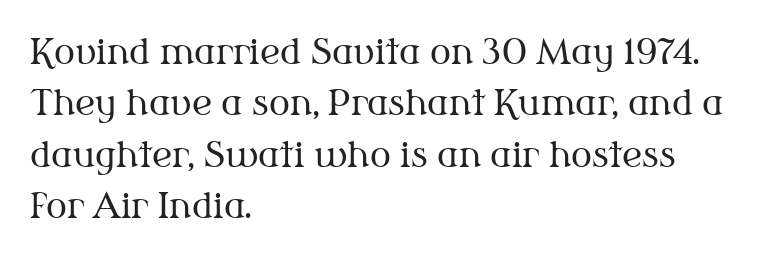
The image shows 35 px regular-weight serif type, upright; set left-aligned, normal line spacing (1.47x), normal letter spacing, not underlined; medium stroke contrast and a medium x-height.
